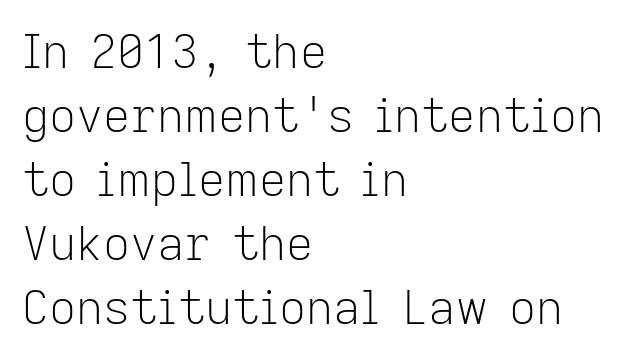
The passage shown is typed in a proportional face where columns would drift. The face used here is rendered with its standard letterfit. The baseline area is clear. The text was rendered using a sans face with plain stroke endings.
